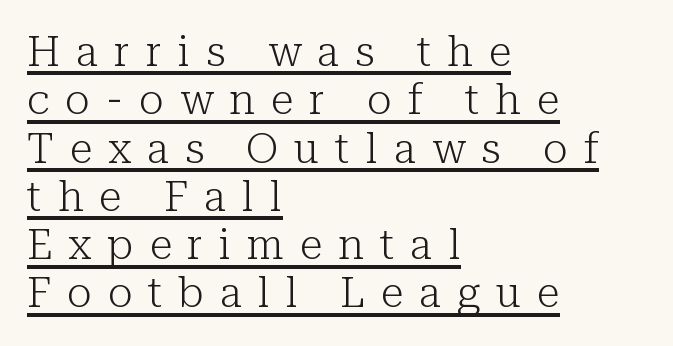
Q: Is the text bold? A: No.
Q: Is the text italic (slanted)? A: No, it is upright.
Q: Is the typeface a serif or a sans-serif typeface? A: Serif.
Q: Is the text underlined? A: Yes.
Q: How is the paragraph aligned? A: Left-aligned.
Q: Is the spacing between letters normal or unusually wide? A: Unusually wide.
Q: Is the spacing between lines tight, normal or loose? A: Tight.
Q: Width (condensed, normal, or wide)? A: Normal.
Q: Stroke contrast? A: Low.
Q: x-height? A: Medium.
Q: Monospaced? A: No.
